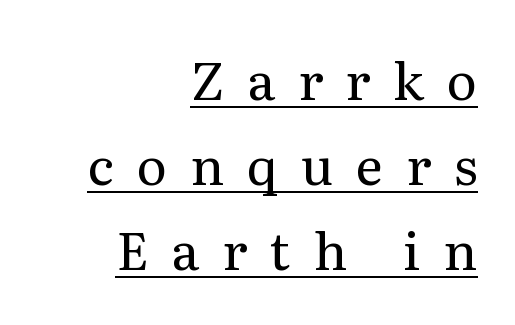
The image shows 52 px regular-weight serif type, upright; set right-aligned, normal line spacing (1.63x), unusually wide letter spacing (+0.44 em), underlined; medium stroke contrast and a medium x-height.
